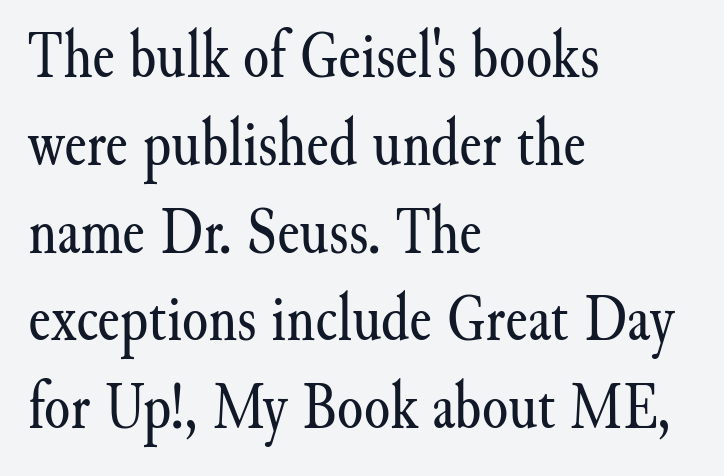
Reading down the column, the eye jumps a familiar distance to each next line. This sample has the flowing, uneven cadence of proportional lettering. Tracking value appears to be zero — textbook default spacing. Typographically, this falls in the serif category. Line beginnings align vertically; line endings do not. The lettering stays uniformly vertical, giving the passage a roman look.
